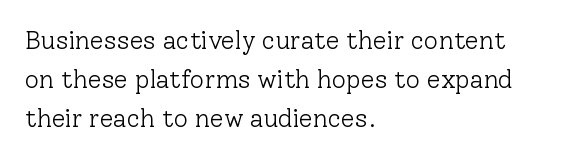
Q: Is the text bold? A: No.
Q: Is the text italic (slanted)? A: No, it is upright.
Q: Is the text underlined? A: No.
Q: How is the paragraph aligned? A: Left-aligned.
Q: Is the spacing between letters normal or unusually wide? A: Normal.
Q: Is the spacing between lines tight, normal or loose? A: Normal.
